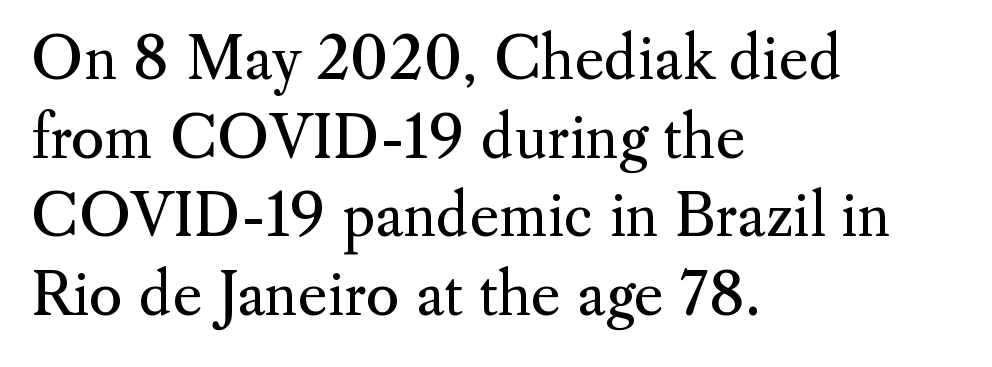
The image shows 57 px regular-weight serif type, upright; set left-aligned, normal line spacing (1.38x), normal letter spacing, not underlined; medium stroke contrast and a small x-height.
